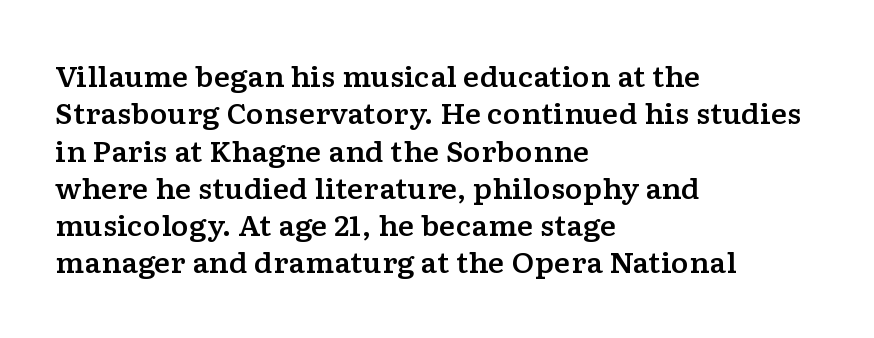
Normally led — the rows are evenly, conventionally spaced. Letter spacing: default. This is the regular roman posture of the typeface. Clear beneath every line of the passage. This rendering uses left alignment, leaving the right contour irregular.
